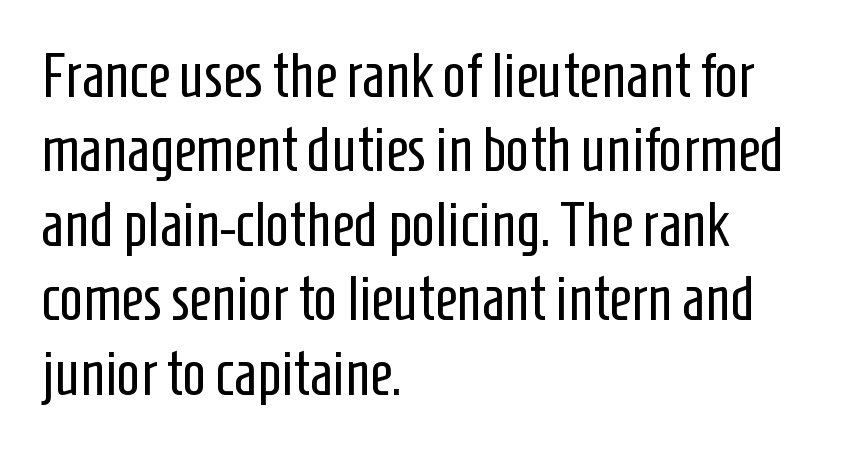
The passage is arranged the way most books set body copy — flush left. A roman cut, with each character standing at attention. Character widths vary here, with narrow letters taking less room than wide ones. Nothing heavy about these letters — not bold at all.
